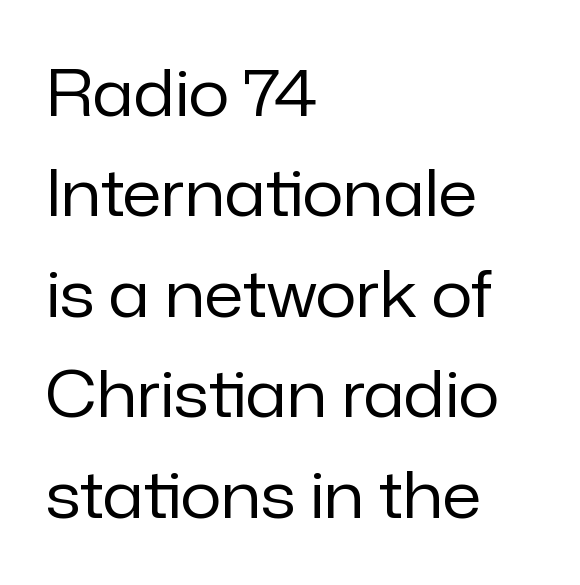
Reading down the block, your eye returns to a fixed left position each line. Does extra space separate the letters? No, they use regular spacing. Nope, not italic — everything's standing straight. The lines sit at an ordinary, default distance from one another. The designer went with a sans here, leaving each stem footless. Heft: none added — not bold.
